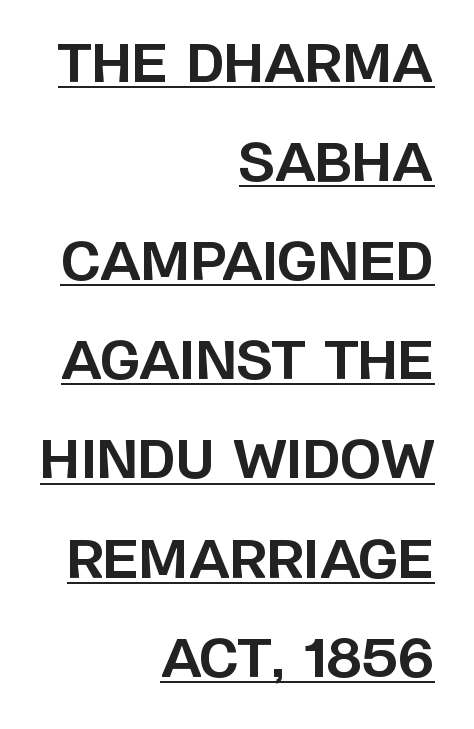
Q: Is the text bold? A: Yes.
Q: Is the text italic (slanted)? A: No, it is upright.
Q: Is the typeface a serif or a sans-serif typeface? A: Sans-serif.
Q: Is the text underlined? A: Yes.
Q: How is the paragraph aligned? A: Right-aligned.
Q: Is the spacing between letters normal or unusually wide? A: Normal.
Q: Width (condensed, normal, or wide)? A: Normal.
Q: Stroke contrast? A: Low.
Q: x-height? A: Large.
Q: Monospaced? A: No.
